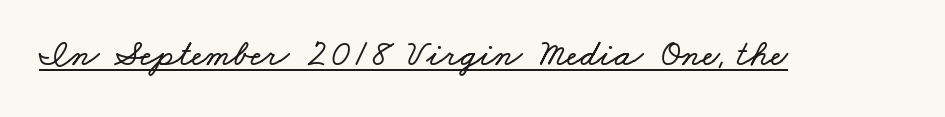
The image shows 38 px wide type; set normal letter spacing, underlined; low stroke contrast and a small x-height.
